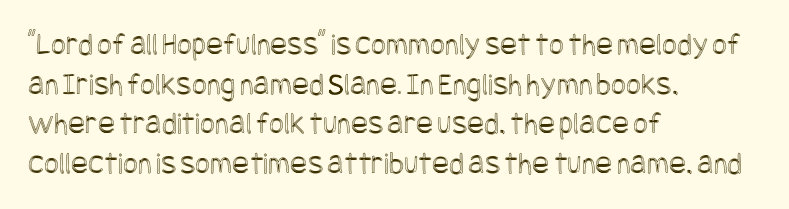
{"italic": "no", "width": "condensed", "x_height": "large", "underline": "no", "align": "left", "line_spacing_ratio": 1.24, "letter_spacing": "normal", "letter_spacing_em": 0.0, "glyph_px": 32}
